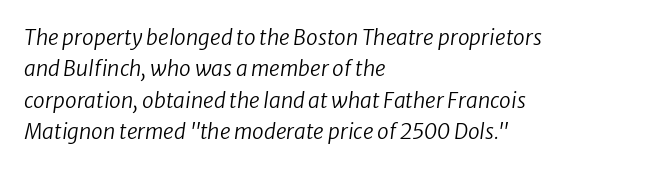
Horizontal alignment here is leftward, the default for most running prose. Inter-character spacing is left at the font's built-in metrics. The typeface has the unassuming heft of standard copy or less. Descender tails drop into unmarked territory. This sample keeps an unexceptional amount of space between lines.
